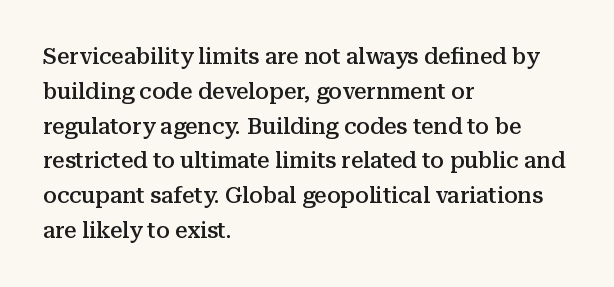
Firm but not heavy-handed strokes: this text is semibold. The specimen omits any rule beneath the text block's lines. Ordinary non-slanted type is in use. Each new line begins a customary step beneath the previous one. The line texture is even and compact thanks to regular tracking.
